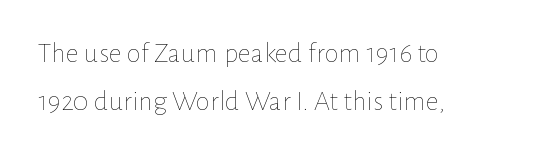
{"italic": "no", "bold": "no", "weight": "thin", "width": "normal", "stroke_contrast": "low", "x_height": "medium", "monospaced": "no", "underline": "no", "align": "left", "line_spacing": "normal", "line_spacing_ratio": 1.65, "letter_spacing": "normal", "letter_spacing_em": 0.0, "glyph_px": 29}
